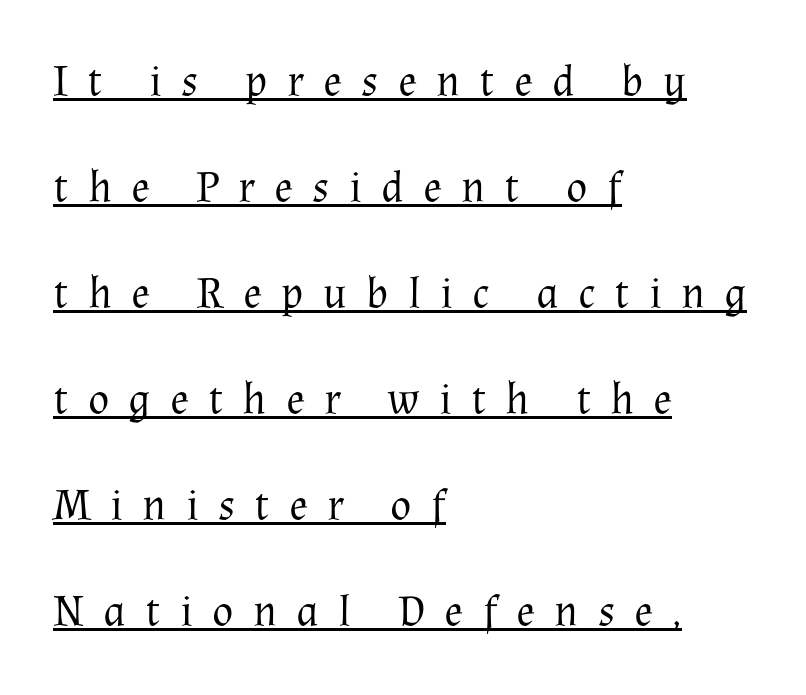
{"serif": "yes", "italic": "no", "bold": "no", "weight": "regular", "width": "normal", "stroke_contrast": "medium", "x_height": "medium", "monospaced": "no", "underline": "yes", "align": "left", "line_spacing": "loose", "line_spacing_ratio": 2.41, "letter_spacing": "wide", "letter_spacing_em": 0.44, "glyph_px": 44}
